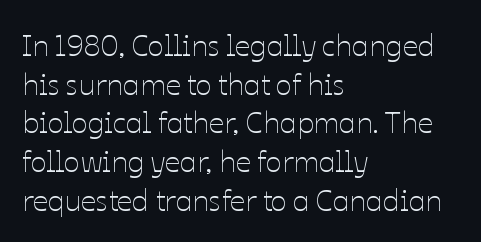
{"italic": "no", "bold": "no", "weight": "thin", "width": "normal", "stroke_contrast": "low", "x_height": "medium", "monospaced": "no", "underline": "no", "align": "left", "line_spacing": "normal", "line_spacing_ratio": 1.29, "letter_spacing": "normal", "letter_spacing_em": 0.0, "glyph_px": 30}
